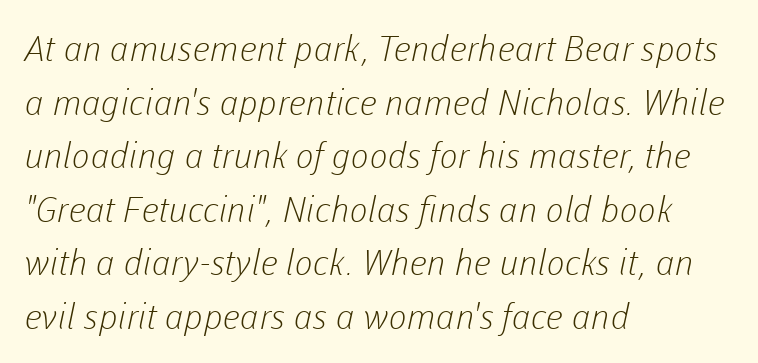
Q: Is the text bold? A: No.
Q: Is the typeface a serif or a sans-serif typeface? A: Sans-serif.
Q: Is the text underlined? A: No.
Q: How is the paragraph aligned? A: Left-aligned.
Q: Is the spacing between letters normal or unusually wide? A: Normal.
Q: Is the spacing between lines tight, normal or loose? A: Normal.
Q: Width (condensed, normal, or wide)? A: Normal.
Q: Stroke contrast? A: Low.
Q: x-height? A: Medium.
Q: Monospaced? A: No.
